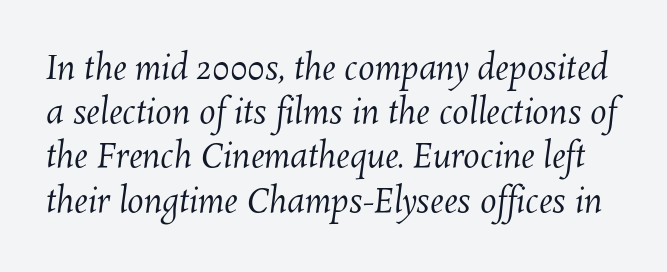
{"bold": "no", "weight": "regular", "width": "normal", "stroke_contrast": "medium", "x_height": "medium", "monospaced": "no", "underline": "no", "line_spacing": "normal", "line_spacing_ratio": 1.34, "letter_spacing": "normal", "letter_spacing_em": 0.0, "glyph_px": 33}
